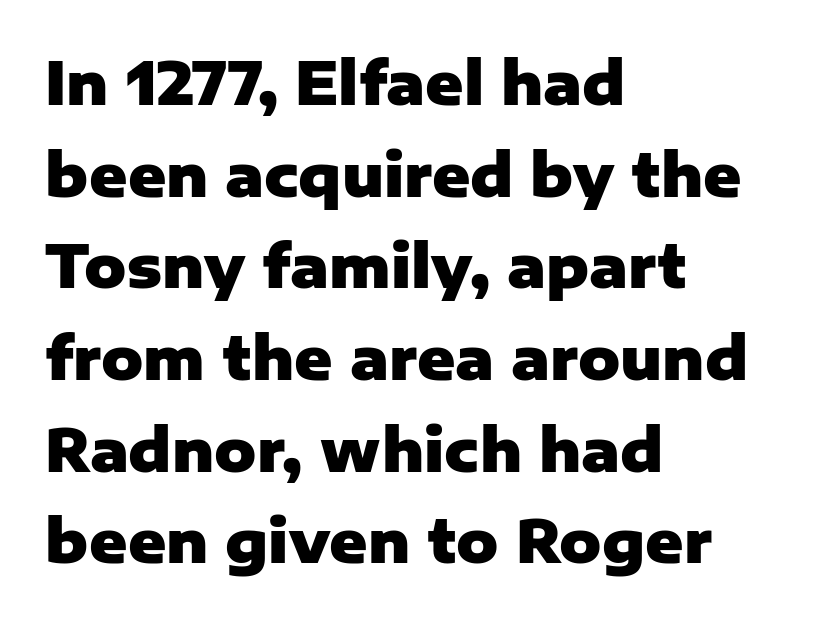
{"serif": "no", "italic": "no", "bold": "yes", "weight": "heavy", "width": "normal", "stroke_contrast": "low", "x_height": "medium", "monospaced": "no", "underline": "no", "align": "left", "line_spacing": "normal", "line_spacing_ratio": 1.58, "letter_spacing": "normal", "letter_spacing_em": 0.0, "glyph_px": 58}
